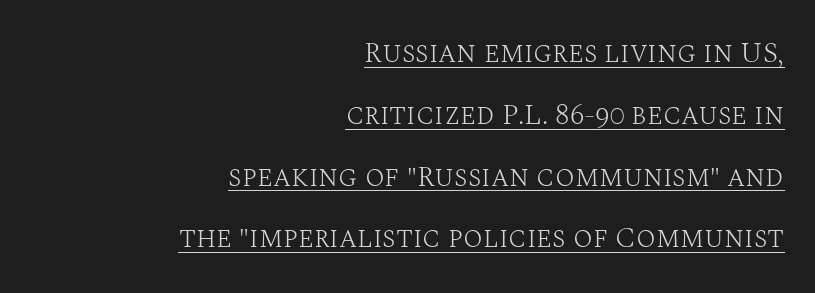
{"serif": "yes", "italic": "no", "bold": "no", "weight": "light", "width": "normal", "stroke_contrast": "medium", "x_height": "large", "monospaced": "no", "underline": "yes", "align": "right", "line_spacing": "loose", "line_spacing_ratio": 2.13, "letter_spacing": "normal", "letter_spacing_em": 0.0, "glyph_px": 29}
